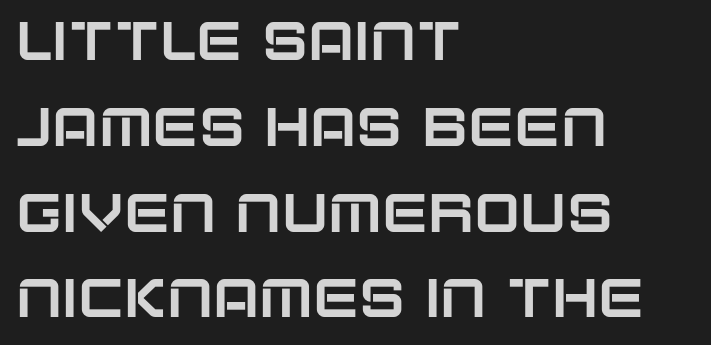
Q: Is the text italic (slanted)? A: No, it is upright.
Q: Is the typeface a serif or a sans-serif typeface? A: Sans-serif.
Q: Is the text underlined? A: No.
Q: How is the paragraph aligned? A: Left-aligned.
Q: Is the spacing between letters normal or unusually wide? A: Normal.
Q: Is the spacing between lines tight, normal or loose? A: Normal.
Q: Width (condensed, normal, or wide)? A: Normal.
Q: Stroke contrast? A: Low.
Q: x-height? A: Large.
Q: Monospaced? A: No.
